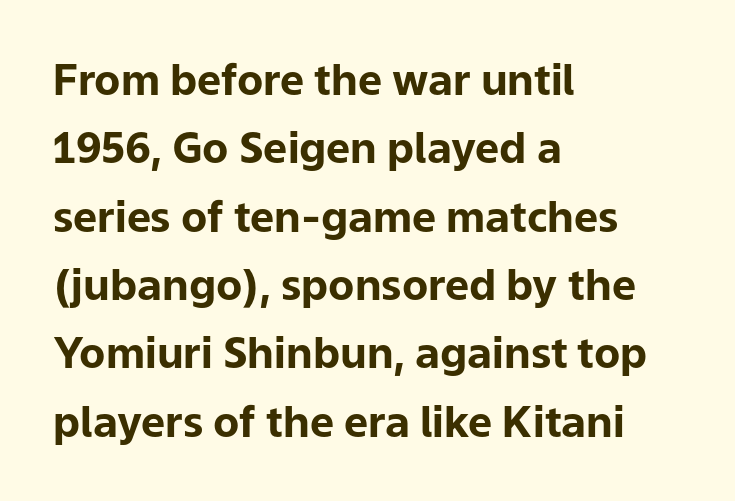
Q: Is the text bold? A: Yes.
Q: Is the text italic (slanted)? A: No, it is upright.
Q: Is the typeface a serif or a sans-serif typeface? A: Sans-serif.
Q: Is the text underlined? A: No.
Q: How is the paragraph aligned? A: Left-aligned.
Q: Is the spacing between letters normal or unusually wide? A: Normal.
Q: Is the spacing between lines tight, normal or loose? A: Normal.
Q: Width (condensed, normal, or wide)? A: Normal.
Q: Stroke contrast? A: Low.
Q: x-height? A: Medium.
Q: Monospaced? A: No.
